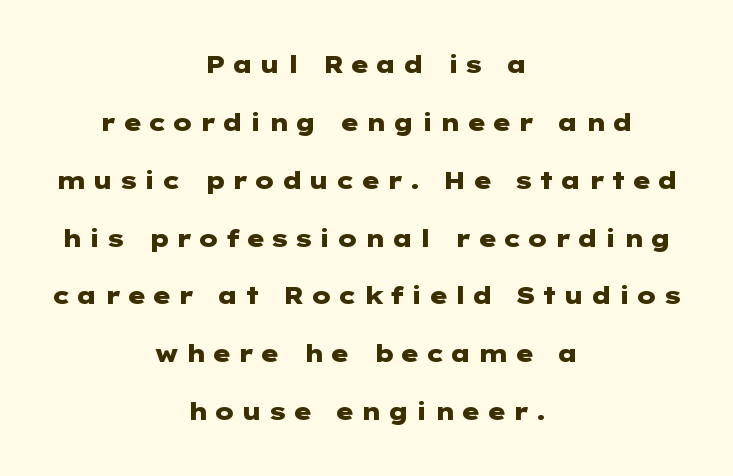
Q: Is the text bold? A: Yes.
Q: Is the text italic (slanted)? A: No, it is upright.
Q: Is the text underlined? A: No.
Q: How is the paragraph aligned? A: Centered.
Q: Is the spacing between letters normal or unusually wide? A: Unusually wide.
Q: Is the spacing between lines tight, normal or loose? A: Loose.
